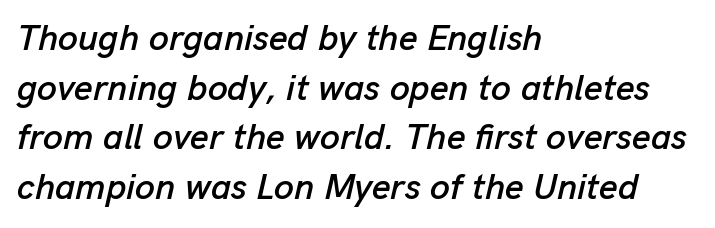
Glyph-to-glyph distance matches everyday printed text. The glyphs are unaccompanied by any horizontal stroke below them. When letters slant like this, we call the style italic. All the whitespace from short lines collects on the right.
